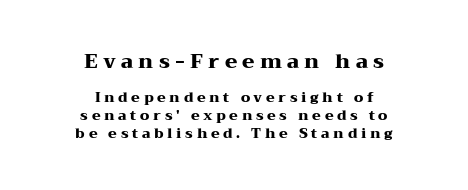
Typesetter's note — upper block bumped up in size, lower block left smaller. Centered paragraph, ragged on both sides. The line-height multiplier appears to be the usual default. Descender tails drop into unmarked territory.
